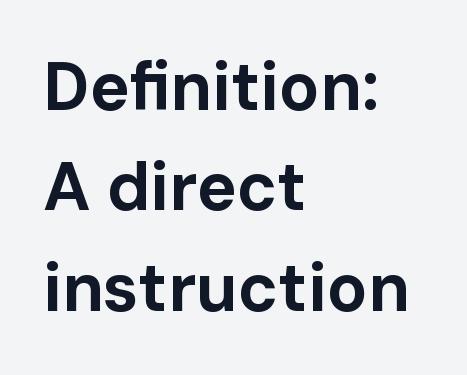
Q: Is the text bold? A: Yes.
Q: Is the text italic (slanted)? A: No, it is upright.
Q: Is the typeface a serif or a sans-serif typeface? A: Sans-serif.
Q: Is the text underlined? A: No.
Q: How is the paragraph aligned? A: Left-aligned.
Q: Is the spacing between letters normal or unusually wide? A: Normal.
Q: Is the spacing between lines tight, normal or loose? A: Normal.
Q: Width (condensed, normal, or wide)? A: Normal.
Q: Stroke contrast? A: Low.
Q: x-height? A: Medium.
Q: Monospaced? A: No.
